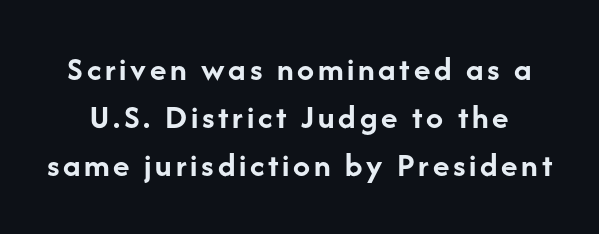
Q: Is the text bold? A: Yes.
Q: Is the text italic (slanted)? A: No, it is upright.
Q: Is the typeface a serif or a sans-serif typeface? A: Sans-serif.
Q: Is the text underlined? A: No.
Q: Is the spacing between lines tight, normal or loose? A: Normal.
Q: Width (condensed, normal, or wide)? A: Normal.
Q: Stroke contrast? A: Low.
Q: x-height? A: Medium.
Q: Monospaced? A: No.
